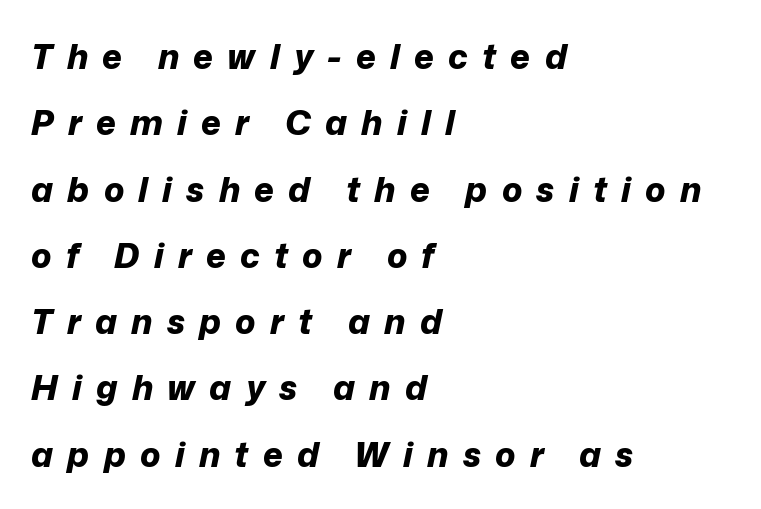
The image shows 34 px bold type, italic (leaning right); set left-aligned, loose line spacing (1.95x), unusually wide letter spacing (+0.42 em), not underlined; low stroke contrast and a medium x-height.
